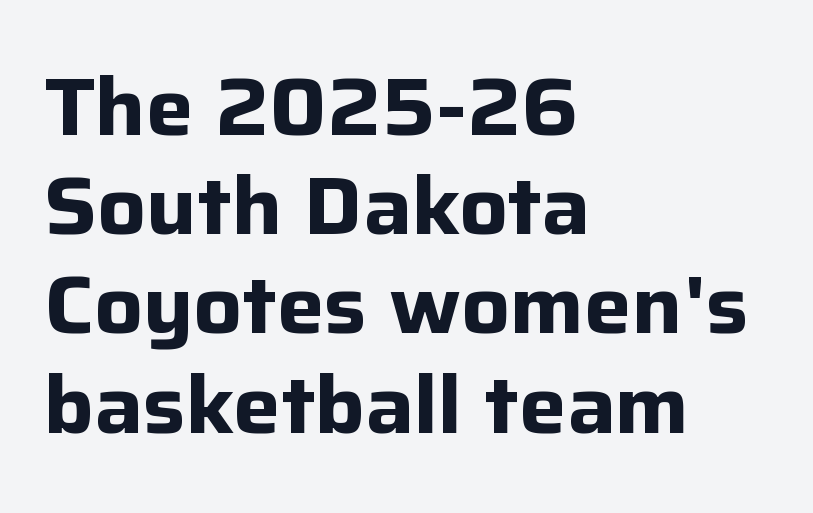
Q: Is the text bold? A: Yes.
Q: Is the text italic (slanted)? A: No, it is upright.
Q: Is the typeface a serif or a sans-serif typeface? A: Sans-serif.
Q: Is the text underlined? A: No.
Q: How is the paragraph aligned? A: Left-aligned.
Q: Is the spacing between letters normal or unusually wide? A: Normal.
Q: Width (condensed, normal, or wide)? A: Normal.
Q: Stroke contrast? A: Low.
Q: x-height? A: Medium.
Q: Monospaced? A: No.
